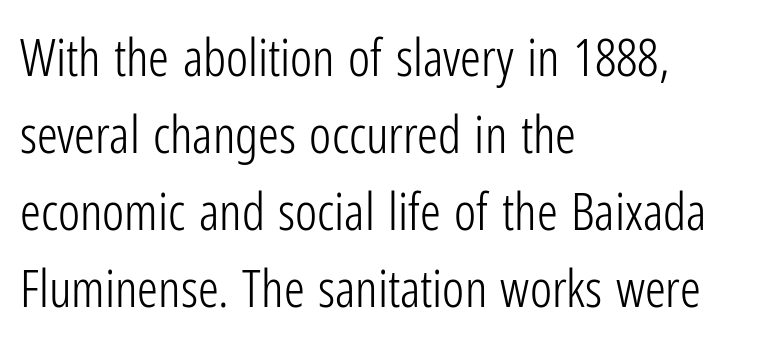
The image shows 52 px light, condensed sans-serif type, upright; set left-aligned, normal line spacing (1.48x), normal letter spacing, not underlined; low stroke contrast and a medium x-height.
